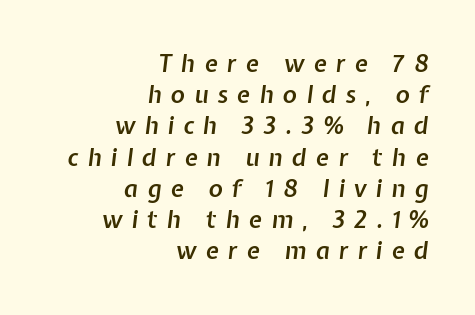
Q: Is the text bold? A: Semi-bold.
Q: Is the text italic (slanted)? A: Yes, it leans right by about 7 degrees.
Q: Is the text underlined? A: No.
Q: How is the paragraph aligned? A: Right-aligned.
Q: Is the spacing between letters normal or unusually wide? A: Unusually wide.
Q: Is the spacing between lines tight, normal or loose? A: Normal.
